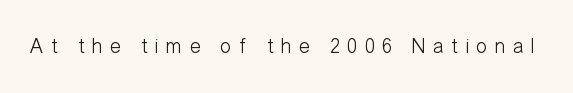
The image shows 21 px text type, upright; set unusually wide letter spacing (+0.35 em), not underlined.
